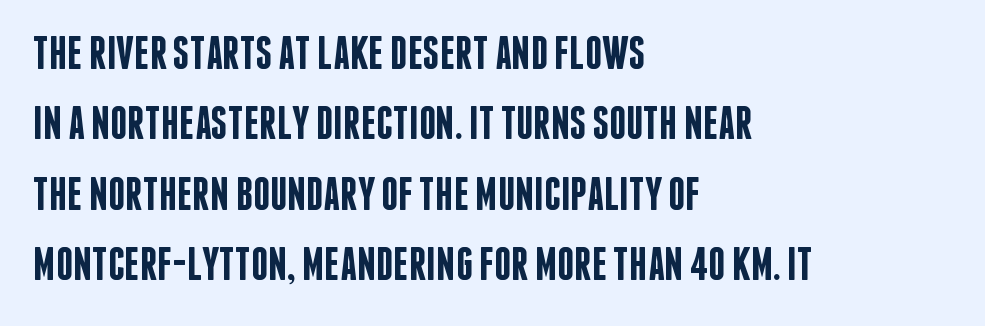
Q: Is the text bold? A: Semi-bold.
Q: Is the text italic (slanted)? A: No, it is upright.
Q: Is the typeface a serif or a sans-serif typeface? A: Sans-serif.
Q: Is the text underlined? A: No.
Q: How is the paragraph aligned? A: Left-aligned.
Q: Is the spacing between letters normal or unusually wide? A: Normal.
Q: Is the spacing between lines tight, normal or loose? A: Normal.
Q: Width (condensed, normal, or wide)? A: Condensed.
Q: Stroke contrast? A: Low.
Q: x-height? A: Large.
Q: Monospaced? A: No.
